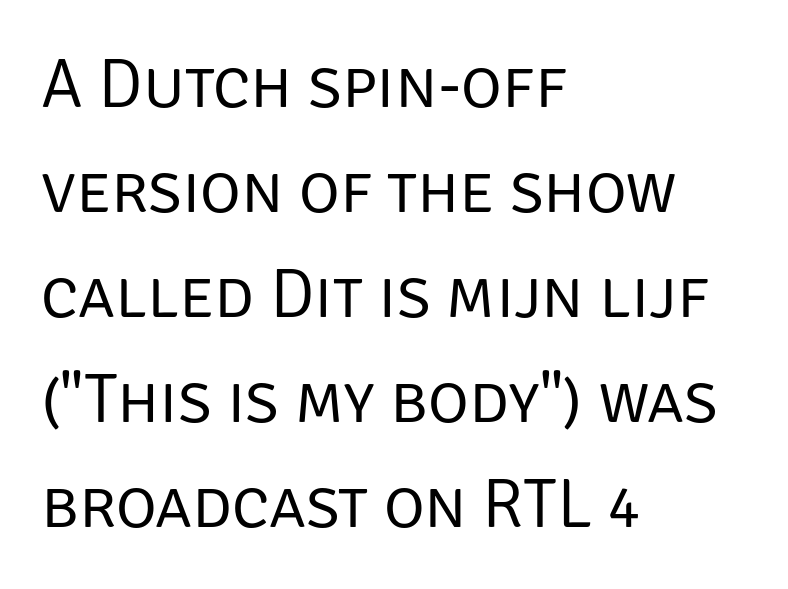
Q: Is the text bold? A: No.
Q: Is the text italic (slanted)? A: No, it is upright.
Q: Is the typeface a serif or a sans-serif typeface? A: Sans-serif.
Q: Is the text underlined? A: No.
Q: How is the paragraph aligned? A: Left-aligned.
Q: Is the spacing between letters normal or unusually wide? A: Normal.
Q: Is the spacing between lines tight, normal or loose? A: Normal.
Q: Width (condensed, normal, or wide)? A: Normal.
Q: Stroke contrast? A: Low.
Q: x-height? A: Large.
Q: Monospaced? A: No.
